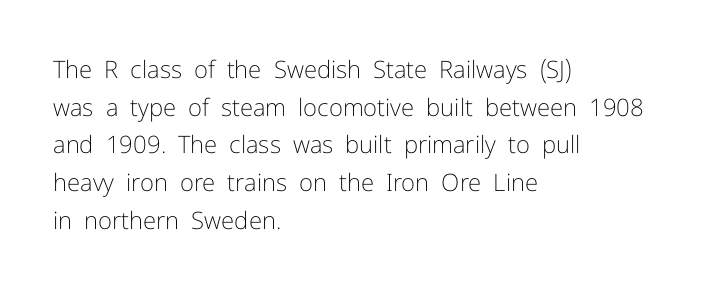
Q: Is the text bold? A: No.
Q: Is the text italic (slanted)? A: No, it is upright.
Q: Is the text underlined? A: No.
Q: How is the paragraph aligned? A: Left-aligned.
Q: Is the spacing between letters normal or unusually wide? A: Normal.
Q: Is the spacing between lines tight, normal or loose? A: Normal.
